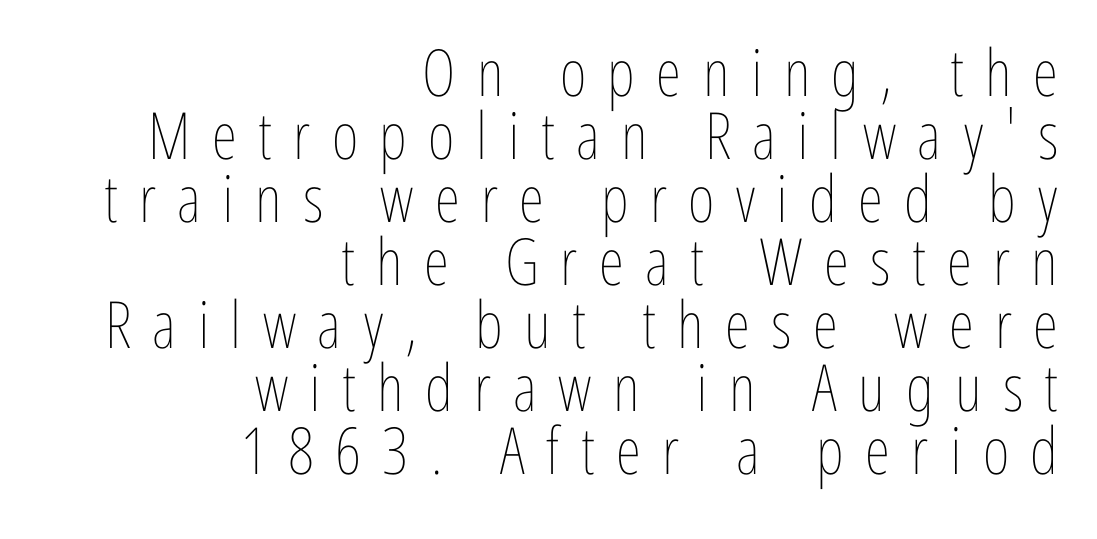
The image shows 65 px thin, condensed type, upright; set right-aligned, tight line spacing (0.97x), unusually wide letter spacing (+0.33 em), not underlined; low stroke contrast and a medium x-height.
